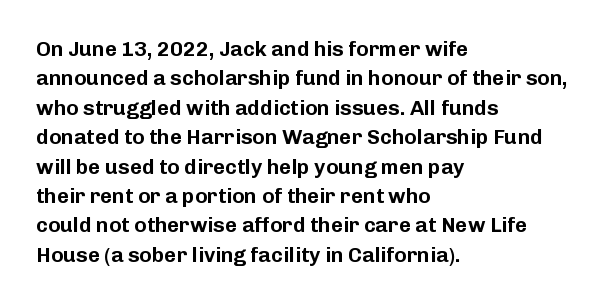
Q: Is the text italic (slanted)? A: No, it is upright.
Q: Is the text underlined? A: No.
Q: How is the paragraph aligned? A: Left-aligned.
Q: Is the spacing between letters normal or unusually wide? A: Normal.
Q: Is the spacing between lines tight, normal or loose? A: Normal.
